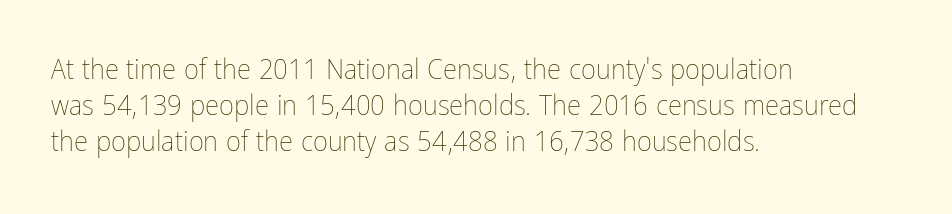
{"italic": "no", "bold": "no", "weight": "thin", "width": "condensed", "stroke_contrast": "low", "x_height": "medium", "monospaced": "no", "underline": "no", "align": "left", "line_spacing_ratio": 1.24, "letter_spacing": "normal", "letter_spacing_em": 0.0, "glyph_px": 29}
